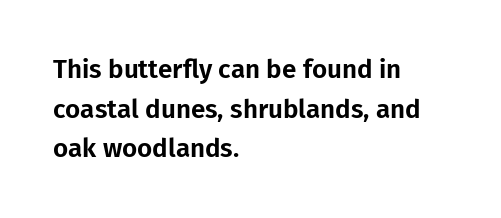
The image shows 26 px text type, upright; set left-aligned, normal line spacing (1.52x), normal letter spacing, not underlined.
